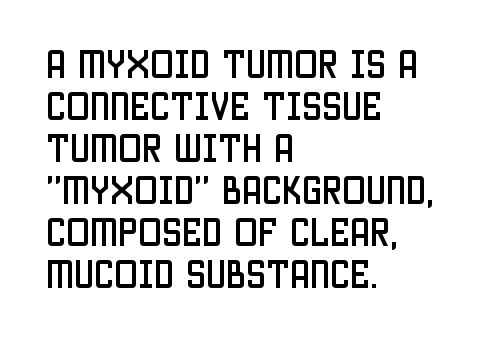
Horizontal alignment here is leftward, the default for most running prose. A sans-serif font was chosen for this passage. Note the varied advance widths — an 'i' is clearly narrower than an 'm'. The axis of the letterforms is exactly vertical. Characters follow at the spacing the type designer built in. The specimen omits any rule beneath the text block's lines.
